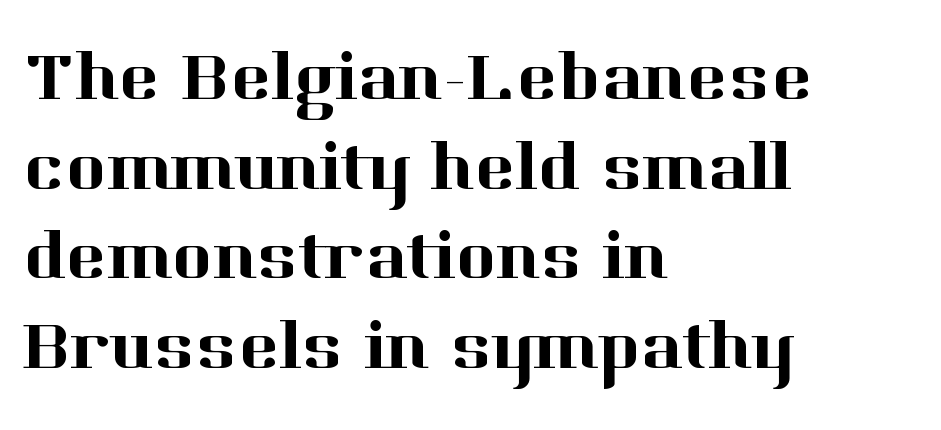
{"serif": "yes", "italic": "no", "width": "normal", "stroke_contrast": "high", "x_height": "medium", "monospaced": "no", "underline": "no", "align": "left", "line_spacing": "normal", "line_spacing_ratio": 1.3, "letter_spacing": "normal", "letter_spacing_em": 0.0, "glyph_px": 69}
